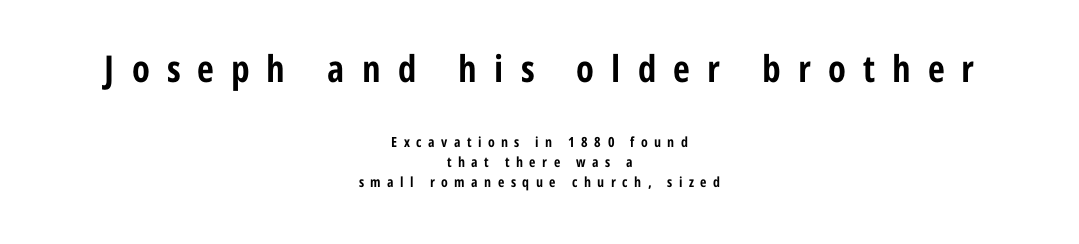
{"serif": "no", "italic": "no", "bold": "yes", "weight": "bold", "width": "condensed", "stroke_contrast": "low", "x_height": "medium", "monospaced": "no", "underline": "no", "align": "center", "line_spacing": "normal", "line_spacing_ratio": 1.46, "letter_spacing": "wide", "letter_spacing_em": 0.46, "larger_block": "first", "size_ratio": 2.64, "glyph_px": 37}
